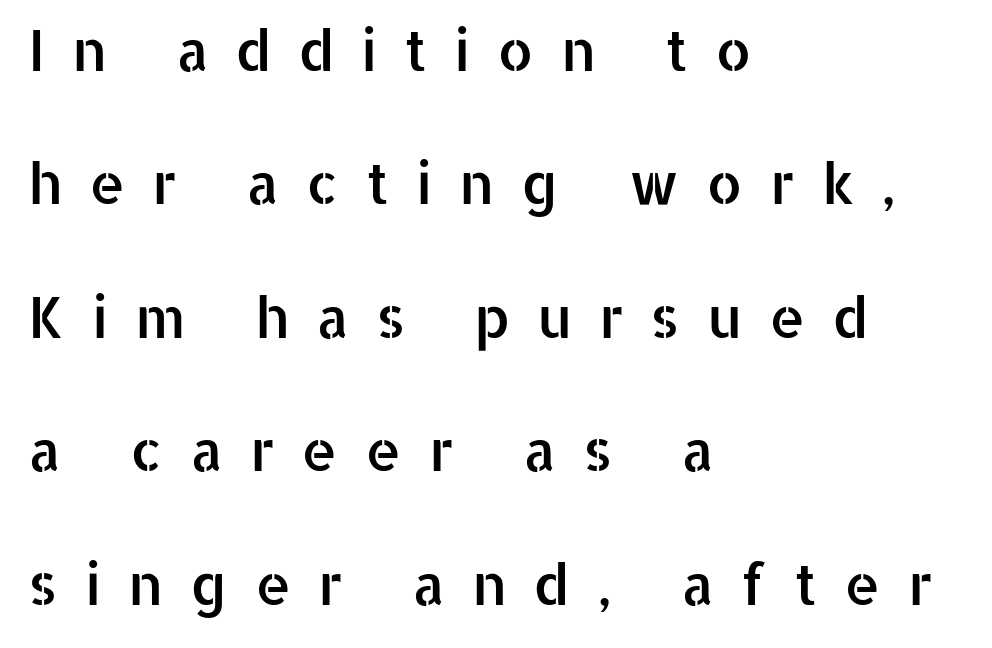
{"serif": "no", "italic": "no", "width": "normal", "stroke_contrast": "low", "x_height": "medium", "monospaced": "no", "underline": "no", "align": "left", "line_spacing": "loose", "line_spacing_ratio": 2.34, "letter_spacing": "wide", "letter_spacing_em": 0.47, "glyph_px": 57}
